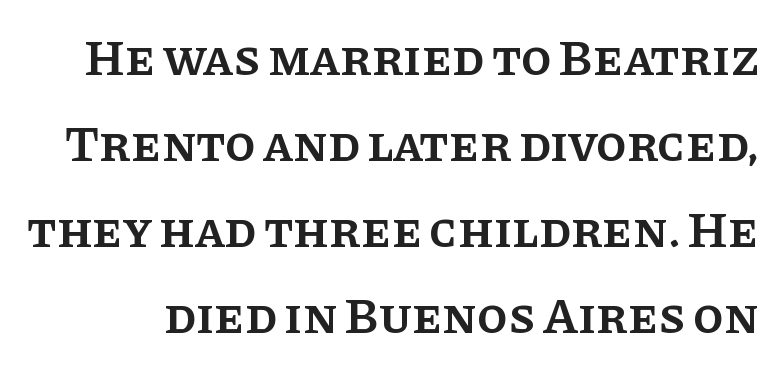
Q: Is the text bold? A: Semi-bold.
Q: Is the text italic (slanted)? A: No, it is upright.
Q: Is the typeface a serif or a sans-serif typeface? A: Serif.
Q: Is the text underlined? A: No.
Q: Is the spacing between letters normal or unusually wide? A: Normal.
Q: Width (condensed, normal, or wide)? A: Normal.
Q: Stroke contrast? A: Low.
Q: x-height? A: Large.
Q: Monospaced? A: No.
